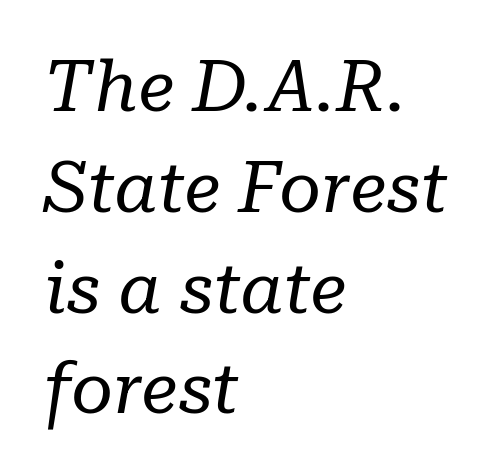
{"serif": "yes", "italic": "yes", "lean": "right", "slant_degrees": 10, "bold": "no", "weight": "regular", "width": "normal", "stroke_contrast": "low", "x_height": "medium", "monospaced": "no", "underline": "no", "align": "left", "line_spacing": "normal", "line_spacing_ratio": 1.4, "letter_spacing": "normal", "letter_spacing_em": 0.0, "glyph_px": 72}
